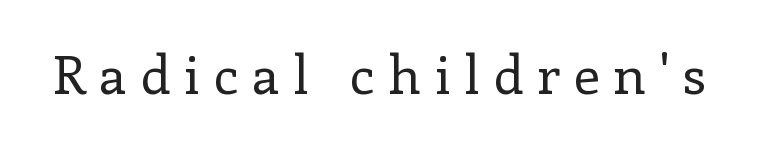
Q: Is the text bold? A: No.
Q: Is the text italic (slanted)? A: No, it is upright.
Q: Is the typeface a serif or a sans-serif typeface? A: Serif.
Q: Is the text underlined? A: No.
Q: Is the spacing between letters normal or unusually wide? A: Unusually wide.
Q: Width (condensed, normal, or wide)? A: Normal.
Q: Stroke contrast? A: Low.
Q: x-height? A: Medium.
Q: Monospaced? A: No.
